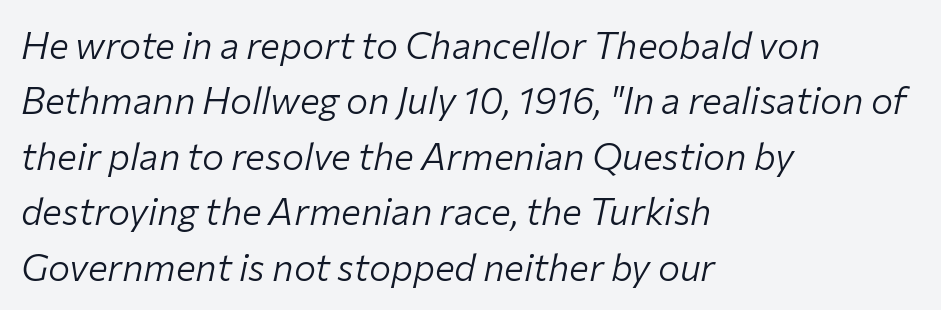
{"italic": "yes", "lean": "right", "slant_degrees": 12, "bold": "no", "weight": "light", "width": "normal", "stroke_contrast": "low", "x_height": "medium", "monospaced": "no", "underline": "no", "align": "left", "line_spacing": "normal", "line_spacing_ratio": 1.5, "letter_spacing": "normal", "letter_spacing_em": 0.0, "glyph_px": 37}
